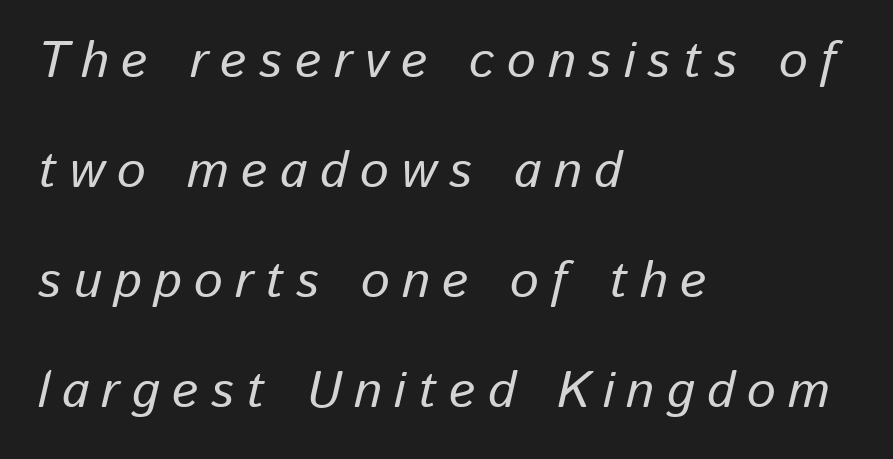
Q: Is the text italic (slanted)? A: Yes, it leans right by about 13 degrees.
Q: Is the text underlined? A: No.
Q: How is the paragraph aligned? A: Left-aligned.
Q: Is the spacing between letters normal or unusually wide? A: Unusually wide.
Q: Is the spacing between lines tight, normal or loose? A: Loose.
Q: Width (condensed, normal, or wide)? A: Normal.
Q: Stroke contrast? A: Low.
Q: x-height? A: Medium.
Q: Monospaced? A: No.
